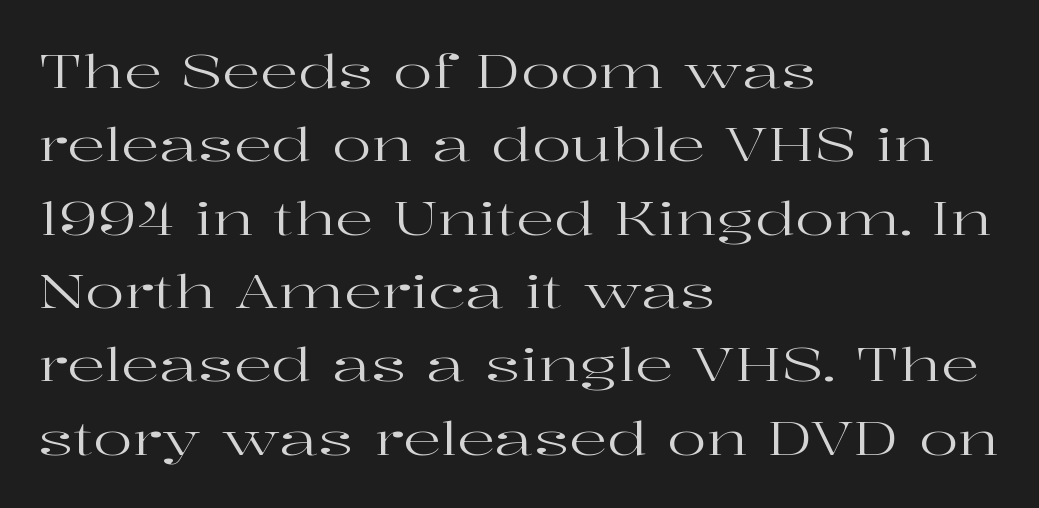
{"serif": "yes", "italic": "no", "bold": "no", "weight": "regular", "width": "wide", "stroke_contrast": "high", "x_height": "medium", "monospaced": "no", "underline": "no", "align": "left", "line_spacing": "normal", "line_spacing_ratio": 1.56, "letter_spacing": "normal", "letter_spacing_em": 0.0, "glyph_px": 47}
